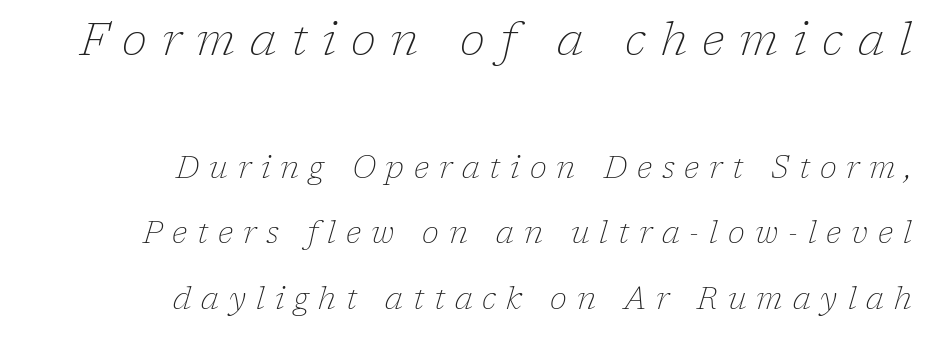
Q: Is the text bold? A: No.
Q: Is the text italic (slanted)? A: Yes, it leans right by about 17 degrees.
Q: Is the typeface a serif or a sans-serif typeface? A: Serif.
Q: Is the text underlined? A: No.
Q: How is the paragraph aligned? A: Right-aligned.
Q: Is the spacing between letters normal or unusually wide? A: Unusually wide.
Q: Is the spacing between lines tight, normal or loose? A: Loose.
Q: Which block of text is set in a larger size, the first (top) or the second (bottom)? A: The first (top) one.
Q: Width (condensed, normal, or wide)? A: Normal.
Q: Stroke contrast? A: Low.
Q: x-height? A: Medium.
Q: Monospaced? A: No.
